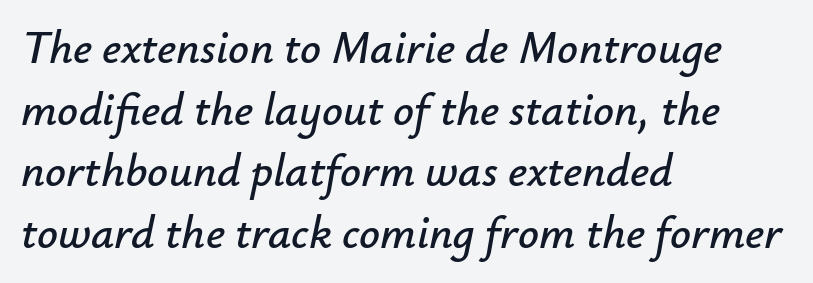
Proportional: the letters do not fall into vertical columns. Caption: multi-line text, flush left, ragged right. Rendered with sloped, italic letterforms. Any mark beneath the type? The region is blank. Normally led — the rows are evenly, conventionally spaced.
